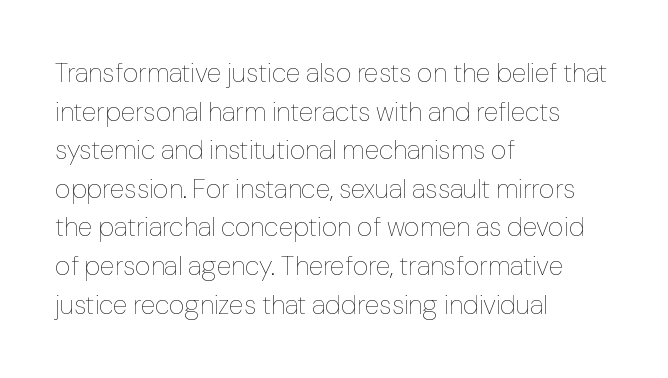
{"italic": "no", "bold": "no", "underline": "no", "align": "left", "line_spacing": "normal", "line_spacing_ratio": 1.43, "letter_spacing": "normal", "letter_spacing_em": 0.0, "glyph_px": 27}
